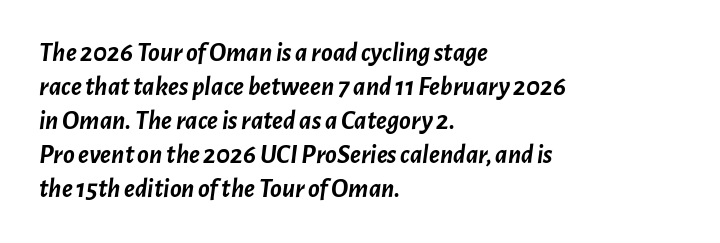
Q: Is the text bold? A: Yes.
Q: Is the text italic (slanted)? A: Yes, it leans right by about 7 degrees.
Q: Is the text underlined? A: No.
Q: How is the paragraph aligned? A: Left-aligned.
Q: Is the spacing between letters normal or unusually wide? A: Normal.
Q: Is the spacing between lines tight, normal or loose? A: Normal.
